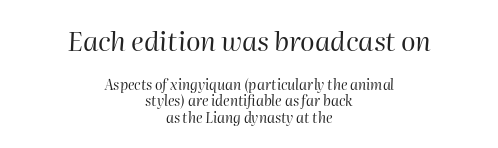
{"italic": "yes", "lean": "right", "slant_degrees": 2, "bold": "no", "underline": "no", "align": "center", "line_spacing_ratio": 1.19, "letter_spacing": "normal", "letter_spacing_em": 0.0, "larger_block": "first", "size_ratio": 1.93, "glyph_px": 27}
